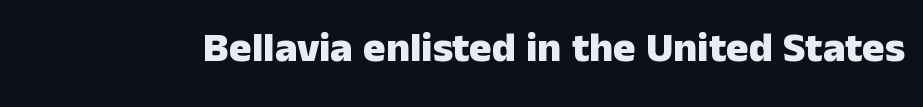
{"serif": "no", "italic": "no", "bold": "yes", "weight": "heavy", "width": "normal", "stroke_contrast": "low", "x_height": "medium", "monospaced": "no", "underline": "no", "letter_spacing": "normal", "letter_spacing_em": 0.0, "glyph_px": 42}
